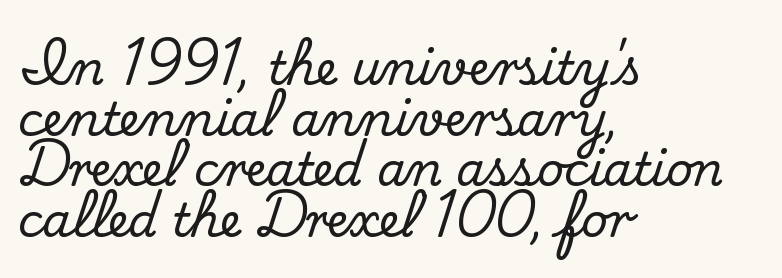
Q: Is the text italic (slanted)? A: Yes.
Q: Is the typeface a serif or a sans-serif typeface? A: Serif.
Q: Is the text underlined? A: No.
Q: How is the paragraph aligned? A: Left-aligned.
Q: Is the spacing between letters normal or unusually wide? A: Normal.
Q: Is the spacing between lines tight, normal or loose? A: Tight.
Q: Width (condensed, normal, or wide)? A: Normal.
Q: Stroke contrast? A: Medium.
Q: x-height? A: Small.
Q: Monospaced? A: No.
